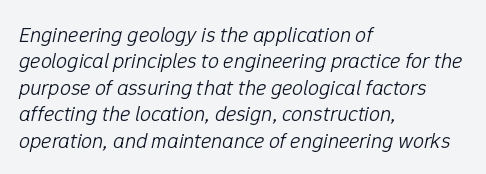
{"italic": "yes", "lean": "right", "slant_degrees": 12, "bold": "no", "underline": "no", "align": "left", "line_spacing_ratio": 1.2, "letter_spacing": "normal", "letter_spacing_em": 0.0, "glyph_px": 22}
